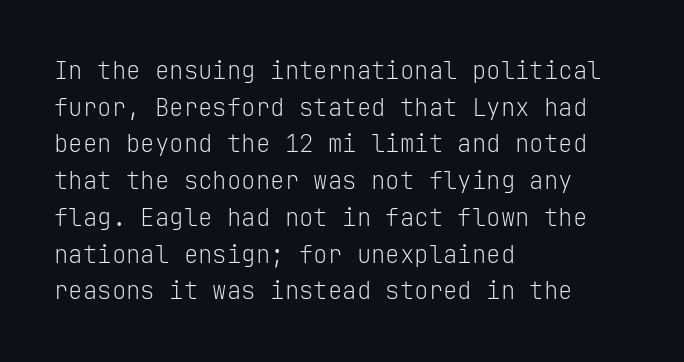
Q: Is the text bold? A: No.
Q: Is the text italic (slanted)? A: No, it is upright.
Q: Is the text underlined? A: No.
Q: How is the paragraph aligned? A: Left-aligned.
Q: Is the spacing between letters normal or unusually wide? A: Normal.
Q: Is the spacing between lines tight, normal or loose? A: Normal.
